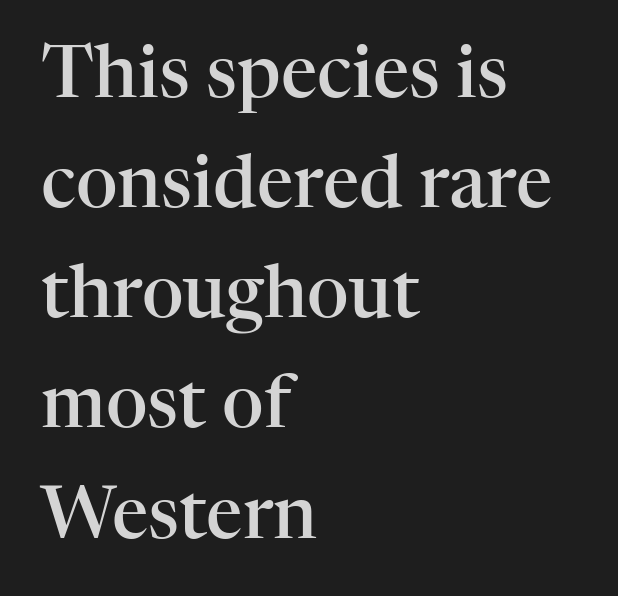
{"serif": "yes", "italic": "no", "bold": "semi", "weight": "semibold", "width": "normal", "stroke_contrast": "high", "x_height": "medium", "monospaced": "no", "underline": "no", "align": "left", "line_spacing": "normal", "line_spacing_ratio": 1.53, "letter_spacing": "normal", "letter_spacing_em": 0.0, "glyph_px": 72}
